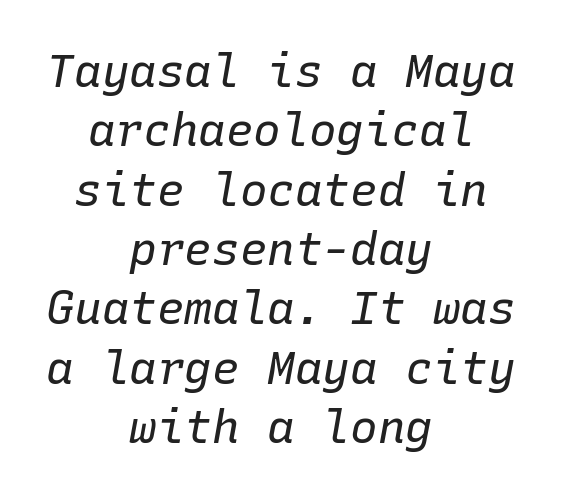
Compared with a flush-left layout, this one balances lines on the center instead. Honestly, there is no underline to notice here at all. The block of text has a typical density, with ordinary space between rows. Here the designer chose a console-style face with uniform glyph widths. Nothing unusual about the tracking: characters are spaced as the font intends. Caption: face not bold, strokes unweighted.
